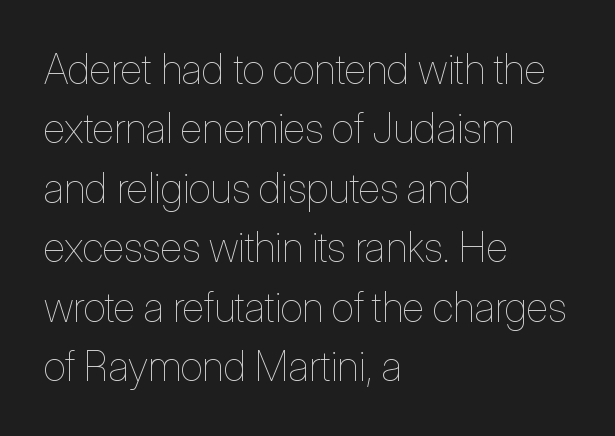
The image shows 41 px thin, condensed type, upright; set left-aligned, normal line spacing (1.45x), normal letter spacing, not underlined; low stroke contrast and a medium x-height.
